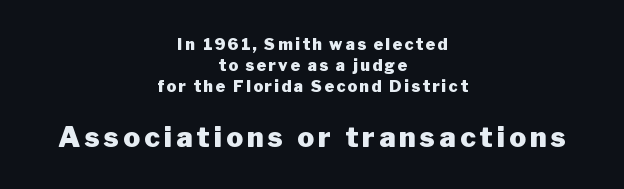
{"serif": "no", "italic": "no", "bold": "yes", "weight": "heavy", "width": "normal", "stroke_contrast": "low", "x_height": "medium", "monospaced": "no", "underline": "no", "align": "center", "line_spacing": "normal", "line_spacing_ratio": 1.31, "larger_block": "second", "size_ratio": 1.75, "glyph_px": 28}
